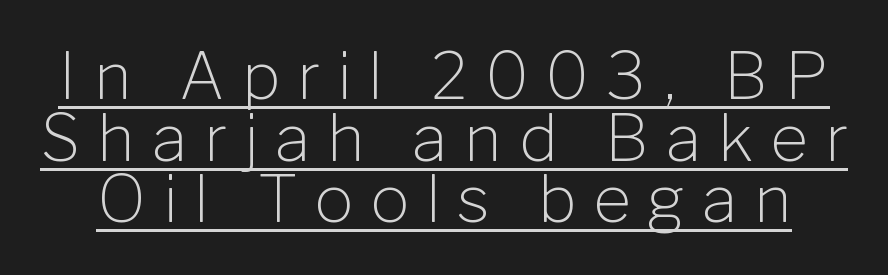
The image shows 65 px light sans-serif type, upright; set tight line spacing (0.95x), unusually wide letter spacing (+0.26 em), underlined; low stroke contrast and a medium x-height.
